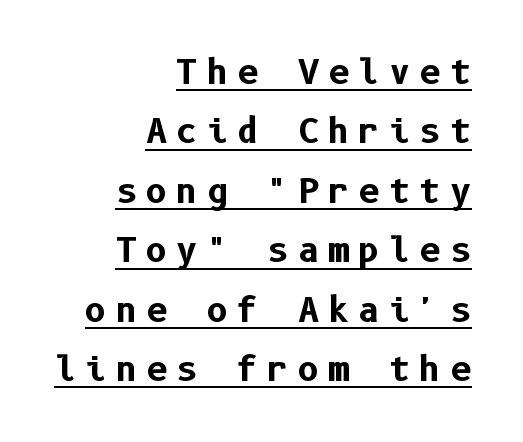
Q: Is the text bold? A: Yes.
Q: Is the text italic (slanted)? A: No, it is upright.
Q: Is the typeface a serif or a sans-serif typeface? A: Sans-serif.
Q: Is the text underlined? A: Yes.
Q: How is the paragraph aligned? A: Right-aligned.
Q: Is the spacing between letters normal or unusually wide? A: Unusually wide.
Q: Width (condensed, normal, or wide)? A: Normal.
Q: Stroke contrast? A: Low.
Q: x-height? A: Medium.
